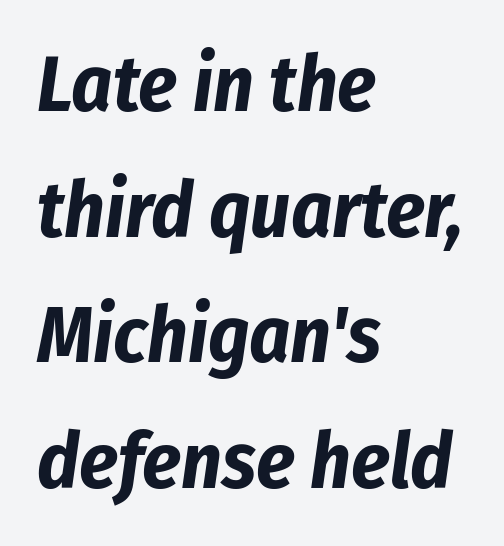
Q: Is the text bold? A: Yes.
Q: Is the text italic (slanted)? A: Yes, it leans right by about 8 degrees.
Q: Is the text underlined? A: No.
Q: How is the paragraph aligned? A: Left-aligned.
Q: Is the spacing between letters normal or unusually wide? A: Normal.
Q: Is the spacing between lines tight, normal or loose? A: Normal.
Q: Width (condensed, normal, or wide)? A: Condensed.
Q: Stroke contrast? A: Low.
Q: x-height? A: Medium.
Q: Monospaced? A: No.
